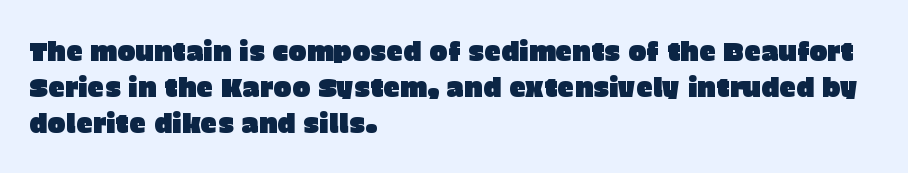
The image shows 27 px text type, upright; set left-aligned, normal line spacing (1.34x), normal letter spacing, not underlined.
